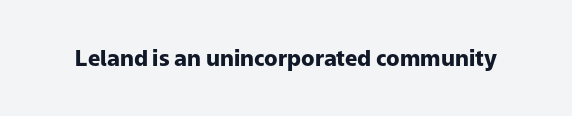
The image shows 22 px bold type, upright; set normal letter spacing, not underlined.
